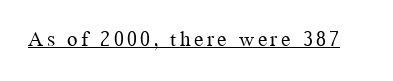
The image shows 21 px text type, upright; set underlined.
